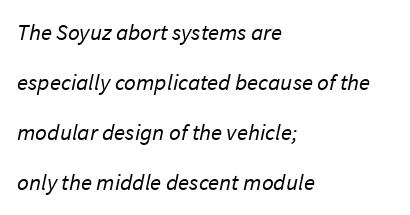
The image shows 23 px text type; set left-aligned, loose line spacing (2.18x), normal letter spacing, not underlined.
